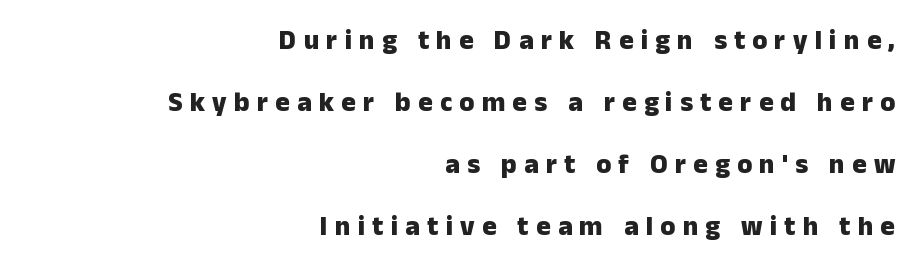
The image shows 27 px bold type, upright; set right-aligned, loose line spacing (2.3x), unusually wide letter spacing (+0.27 em), not underlined.
